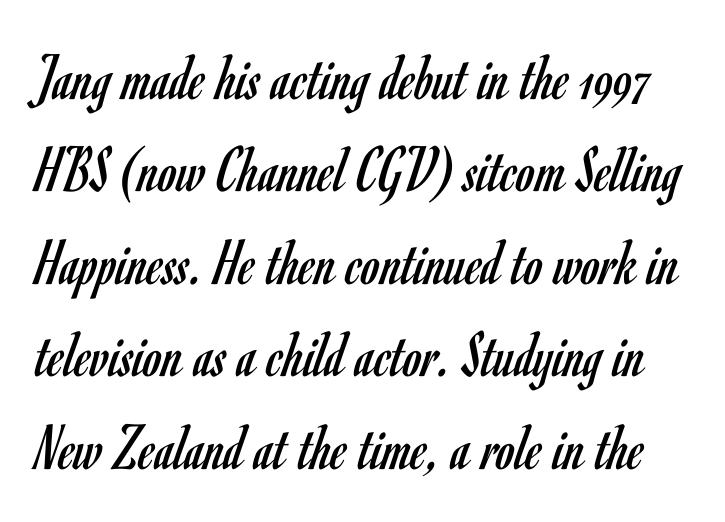
{"serif": "no", "bold": "no", "weight": "regular", "width": "condensed", "stroke_contrast": "low", "x_height": "small", "monospaced": "no", "underline": "no", "line_spacing": "normal", "line_spacing_ratio": 1.38, "letter_spacing": "normal", "letter_spacing_em": 0.0, "glyph_px": 67}
